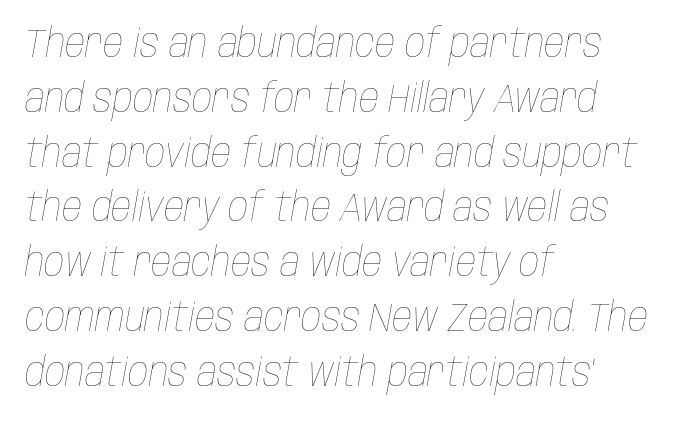
Q: Is the text bold? A: No.
Q: Is the text italic (slanted)? A: Yes, it leans right by about 10 degrees.
Q: Is the text underlined? A: No.
Q: How is the paragraph aligned? A: Left-aligned.
Q: Is the spacing between letters normal or unusually wide? A: Normal.
Q: Is the spacing between lines tight, normal or loose? A: Normal.
Q: Width (condensed, normal, or wide)? A: Condensed.
Q: Stroke contrast? A: Low.
Q: x-height? A: Large.
Q: Monospaced? A: No.
